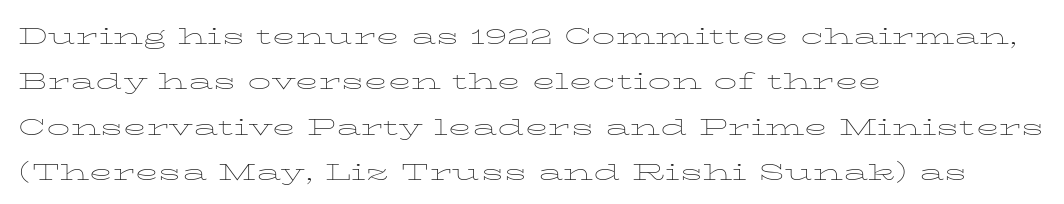
The image shows 31 px thin, wide type, upright; set left-aligned, normal line spacing (1.46x), normal letter spacing, not underlined; low stroke contrast and a medium x-height.
